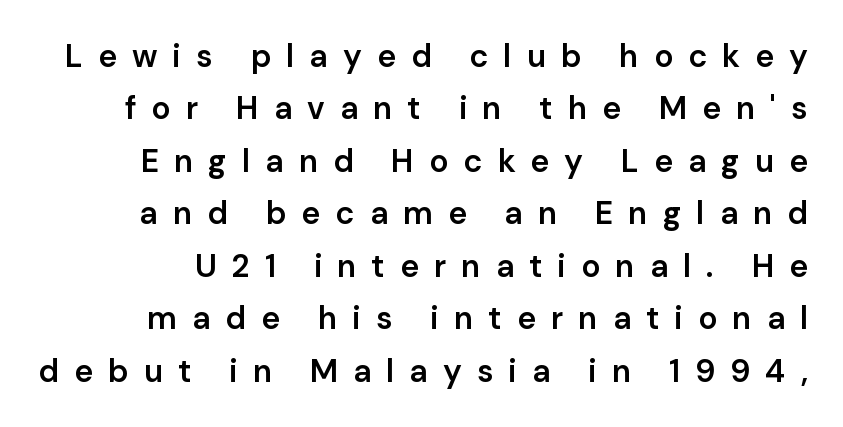
Q: Is the text bold? A: Semi-bold.
Q: Is the text italic (slanted)? A: No, it is upright.
Q: Is the typeface a serif or a sans-serif typeface? A: Sans-serif.
Q: Is the text underlined? A: No.
Q: Is the spacing between letters normal or unusually wide? A: Unusually wide.
Q: Is the spacing between lines tight, normal or loose? A: Normal.
Q: Width (condensed, normal, or wide)? A: Normal.
Q: Stroke contrast? A: Low.
Q: x-height? A: Medium.
Q: Monospaced? A: No.
